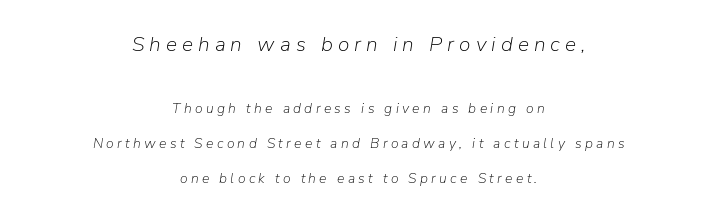
{"italic": "yes", "lean": "right", "slant_degrees": 9, "bold": "no", "underline": "no", "align": "center", "line_spacing": "loose", "line_spacing_ratio": 2.5, "letter_spacing": "wide", "letter_spacing_em": 0.24, "larger_block": "first", "size_ratio": 1.5, "glyph_px": 21}
